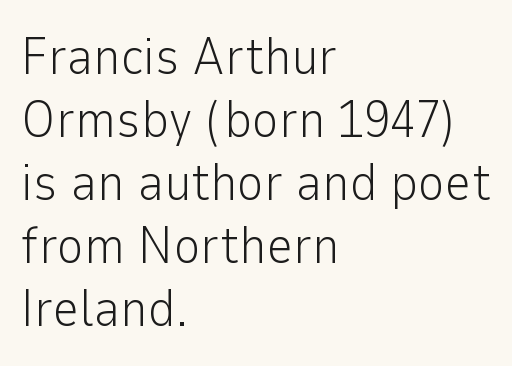
Q: Is the text bold? A: No.
Q: Is the text italic (slanted)? A: No, it is upright.
Q: Is the typeface a serif or a sans-serif typeface? A: Sans-serif.
Q: Is the text underlined? A: No.
Q: How is the paragraph aligned? A: Left-aligned.
Q: Is the spacing between letters normal or unusually wide? A: Normal.
Q: Width (condensed, normal, or wide)? A: Normal.
Q: Stroke contrast? A: Low.
Q: x-height? A: Medium.
Q: Monospaced? A: No.
